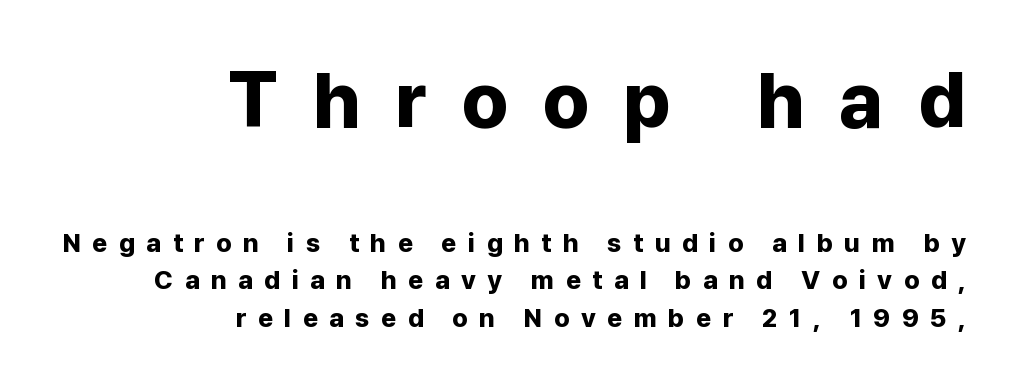
Q: Is the text bold? A: Yes.
Q: Is the text italic (slanted)? A: No, it is upright.
Q: Is the typeface a serif or a sans-serif typeface? A: Sans-serif.
Q: Is the text underlined? A: No.
Q: How is the paragraph aligned? A: Right-aligned.
Q: Is the spacing between letters normal or unusually wide? A: Unusually wide.
Q: Is the spacing between lines tight, normal or loose? A: Normal.
Q: Which block of text is set in a larger size, the first (top) or the second (bottom)? A: The first (top) one.
Q: Width (condensed, normal, or wide)? A: Normal.
Q: Stroke contrast? A: Low.
Q: x-height? A: Medium.
Q: Monospaced? A: No.
